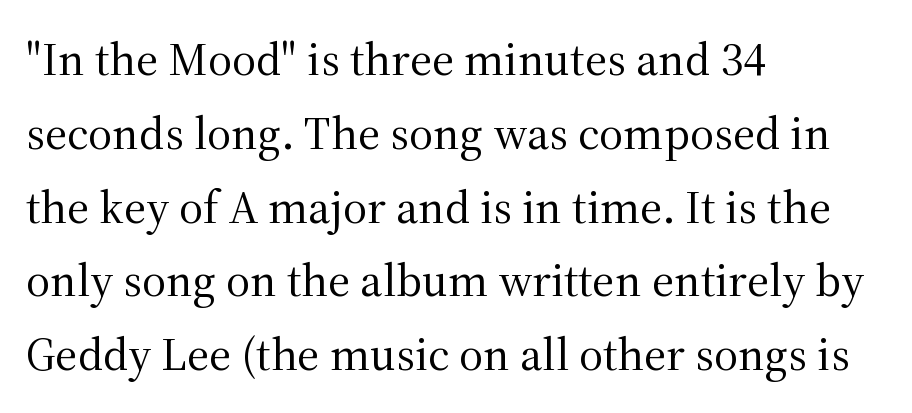
{"serif": "yes", "italic": "no", "bold": "no", "weight": "regular", "width": "normal", "stroke_contrast": "medium", "x_height": "medium", "monospaced": "no", "underline": "no", "align": "left", "line_spacing": "normal", "line_spacing_ratio": 1.57, "letter_spacing": "normal", "letter_spacing_em": 0.0, "glyph_px": 47}
